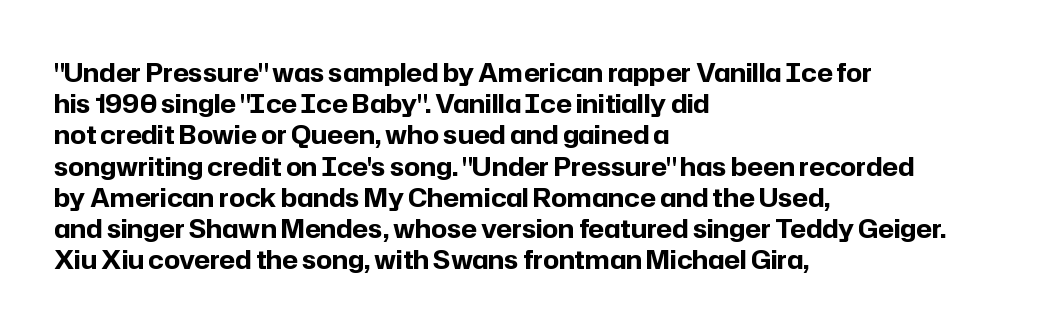
Q: Is the text bold? A: Yes.
Q: Is the text italic (slanted)? A: No, it is upright.
Q: Is the text underlined? A: No.
Q: How is the paragraph aligned? A: Left-aligned.
Q: Is the spacing between letters normal or unusually wide? A: Normal.
Q: Is the spacing between lines tight, normal or loose? A: Normal.
